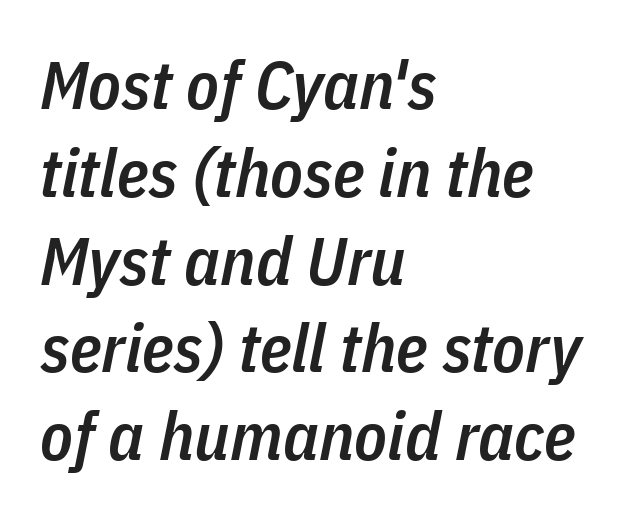
{"italic": "yes", "lean": "right", "slant_degrees": 11, "bold": "semi", "weight": "semibold", "width": "condensed", "stroke_contrast": "low", "x_height": "medium", "monospaced": "no", "underline": "no", "align": "left", "line_spacing": "normal", "line_spacing_ratio": 1.31, "letter_spacing": "normal", "letter_spacing_em": 0.0, "glyph_px": 67}
